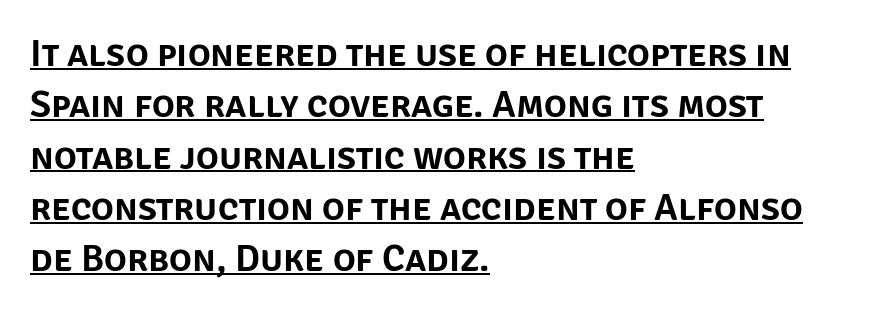
The paragraph shown leans on its left margin. A typesetter would label this face a sans. The typography opts for an upright posture over an oblique one. Here the glyphs are tracked normally, forming tight word shapes. Each line of the rendering has a horizontal stroke beneath the glyphs.
